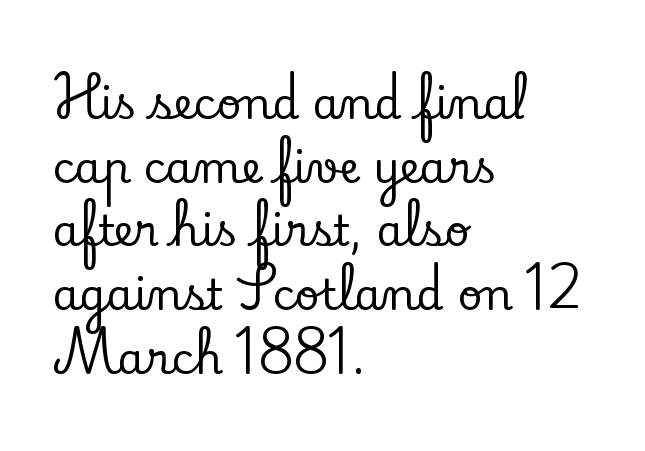
Q: Is the text italic (slanted)? A: No, it is upright.
Q: Is the typeface a serif or a sans-serif typeface? A: Serif.
Q: Is the text underlined? A: No.
Q: How is the paragraph aligned? A: Left-aligned.
Q: Is the spacing between letters normal or unusually wide? A: Normal.
Q: Is the spacing between lines tight, normal or loose? A: Normal.
Q: Width (condensed, normal, or wide)? A: Normal.
Q: Stroke contrast? A: Low.
Q: x-height? A: Small.
Q: Monospaced? A: No.
